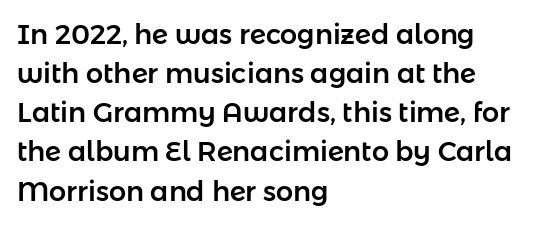
Evenly set lines give the paragraph a standard silhouette. What stands out about the letter spacing? Nothing — it is the standard amount. Glance below the letters and you will spot only blank space. The compositor pushed each line to the left boundary. The axis of the letterforms is exactly vertical.
